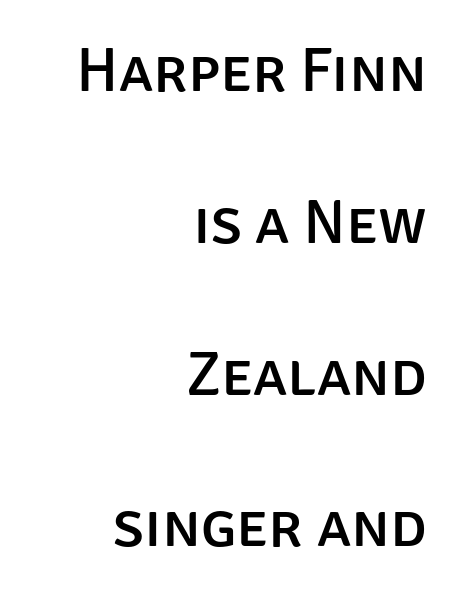
{"serif": "no", "italic": "no", "width": "normal", "stroke_contrast": "low", "x_height": "large", "monospaced": "no", "underline": "no", "align": "right", "line_spacing": "loose", "line_spacing_ratio": 2.41, "letter_spacing": "normal", "letter_spacing_em": 0.0, "glyph_px": 63}
